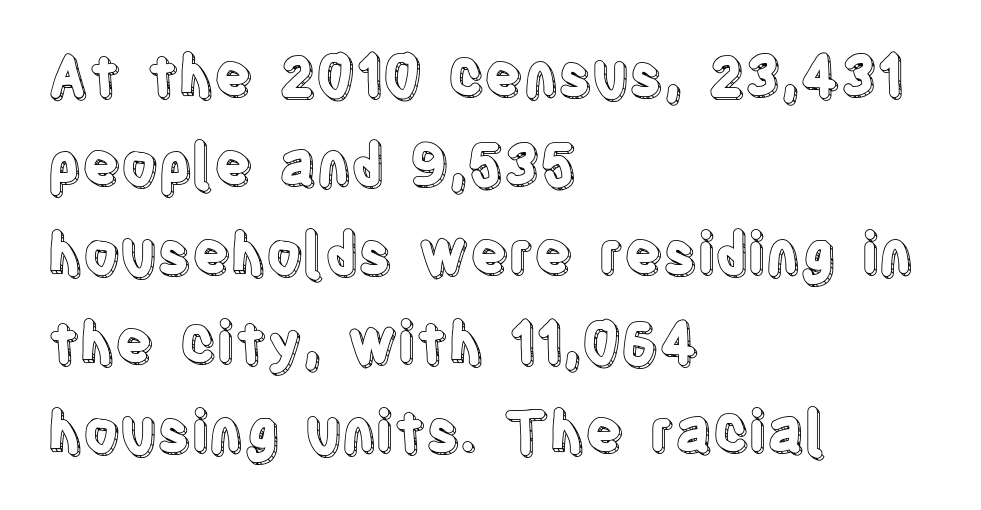
The image shows 57 px condensed type, upright; set left-aligned, normal line spacing (1.56x), normal letter spacing, not underlined; a large x-height.
